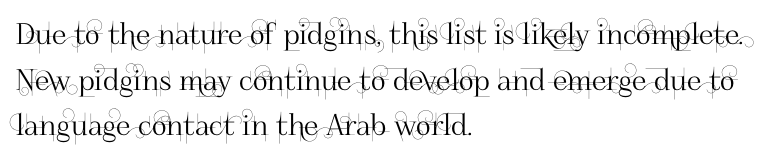
The image shows 29 px sans-serif type, upright; set left-aligned, normal line spacing (1.57x), normal letter spacing, not underlined; high stroke contrast and a small x-height.
